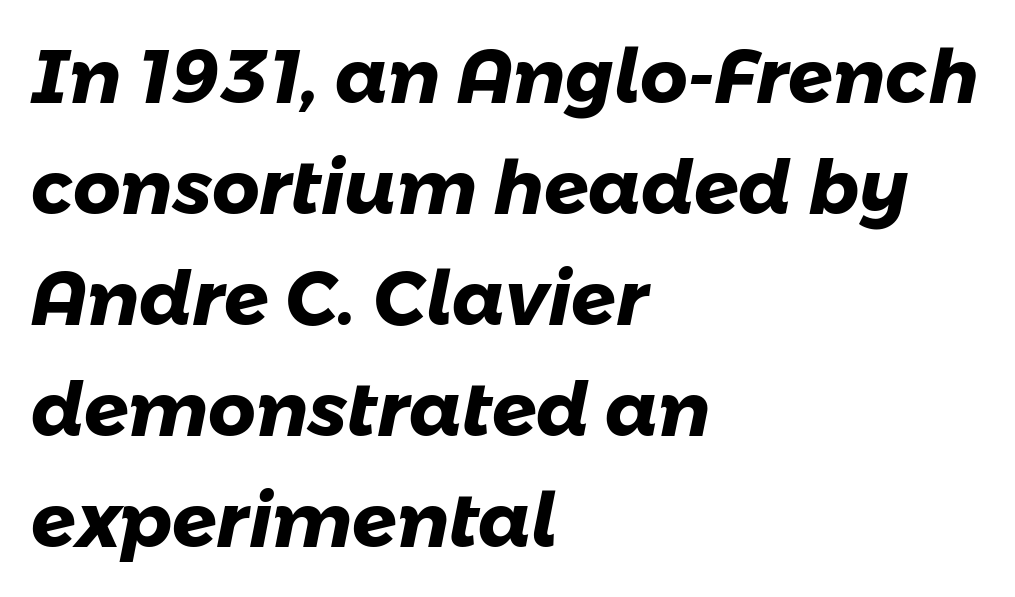
The designer went with a sans here, leaving each stem footless. There is no visible air inserted between adjacent glyphs. The face used here is proportionally spaced, like ordinary book or web type. Underline: absent.
